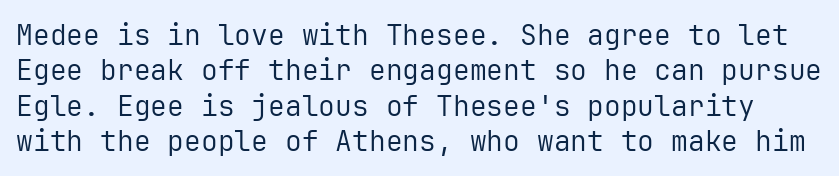
The image shows 28 px regular-weight sans-serif type, upright, monospaced; set normal line spacing (1.26x), normal letter spacing, not underlined; low stroke contrast and a medium x-height.
